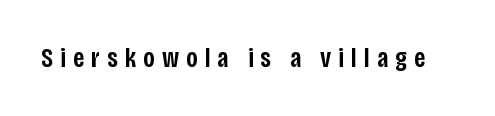
Q: Is the text bold? A: Semi-bold.
Q: Is the text italic (slanted)? A: No, it is upright.
Q: Is the text underlined? A: No.
Q: Is the spacing between letters normal or unusually wide? A: Unusually wide.
